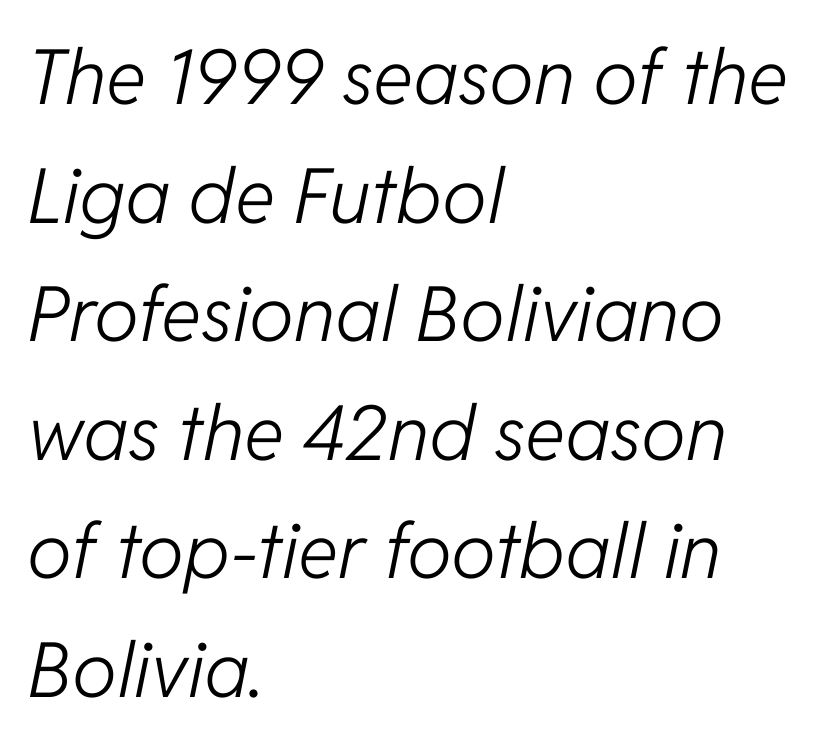
What stands out about the letter spacing? Nothing — it is the standard amount. The face looks like a standard text weight, possibly lighter. The space directly below the letters is spotless. The lettering tilts uniformly, giving the passage an italic look.
